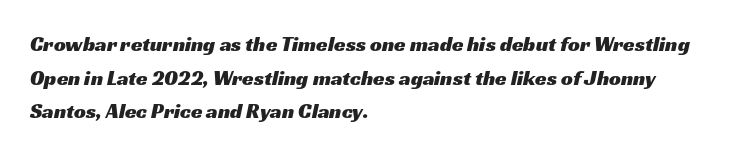
Q: Is the text underlined? A: No.
Q: How is the paragraph aligned? A: Left-aligned.
Q: Is the spacing between letters normal or unusually wide? A: Normal.
Q: Is the spacing between lines tight, normal or loose? A: Normal.
